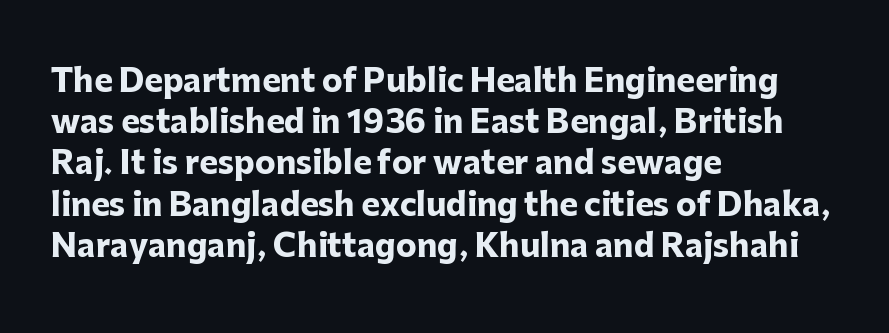
Q: Is the text bold? A: Yes.
Q: Is the text italic (slanted)? A: No, it is upright.
Q: Is the typeface a serif or a sans-serif typeface? A: Sans-serif.
Q: Is the text underlined? A: No.
Q: How is the paragraph aligned? A: Left-aligned.
Q: Is the spacing between letters normal or unusually wide? A: Normal.
Q: Is the spacing between lines tight, normal or loose? A: Normal.
Q: Width (condensed, normal, or wide)? A: Normal.
Q: Stroke contrast? A: Low.
Q: x-height? A: Medium.
Q: Monospaced? A: No.
